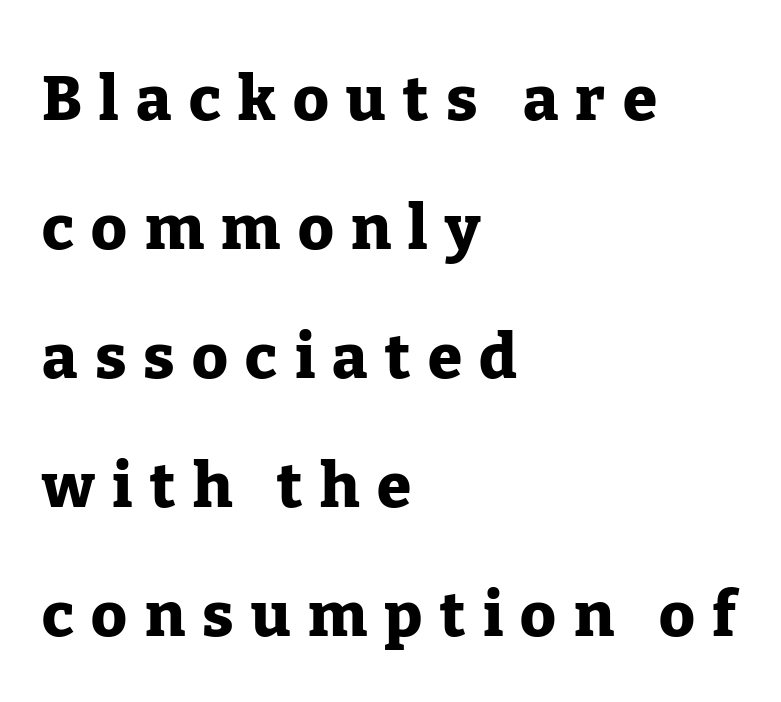
The image shows 62 px heavy serif type, upright; set left-aligned, loose line spacing (2.08x), unusually wide letter spacing (+0.28 em), not underlined; low stroke contrast and a medium x-height.
